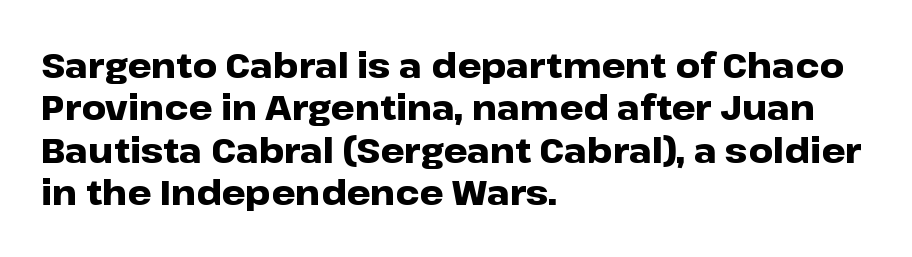
{"serif": "no", "italic": "no", "bold": "yes", "weight": "heavy", "width": "wide", "stroke_contrast": "low", "x_height": "medium", "monospaced": "no", "underline": "no", "align": "left", "line_spacing": "normal", "line_spacing_ratio": 1.25, "letter_spacing": "normal", "letter_spacing_em": 0.0, "glyph_px": 34}
